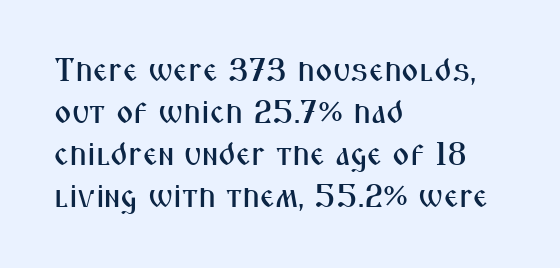
Q: Is the text italic (slanted)? A: No, it is upright.
Q: Is the typeface a serif or a sans-serif typeface? A: Sans-serif.
Q: Is the text underlined? A: No.
Q: How is the paragraph aligned? A: Left-aligned.
Q: Is the spacing between letters normal or unusually wide? A: Normal.
Q: Is the spacing between lines tight, normal or loose? A: Normal.
Q: Width (condensed, normal, or wide)? A: Condensed.
Q: Stroke contrast? A: Medium.
Q: x-height? A: Medium.
Q: Monospaced? A: No.
